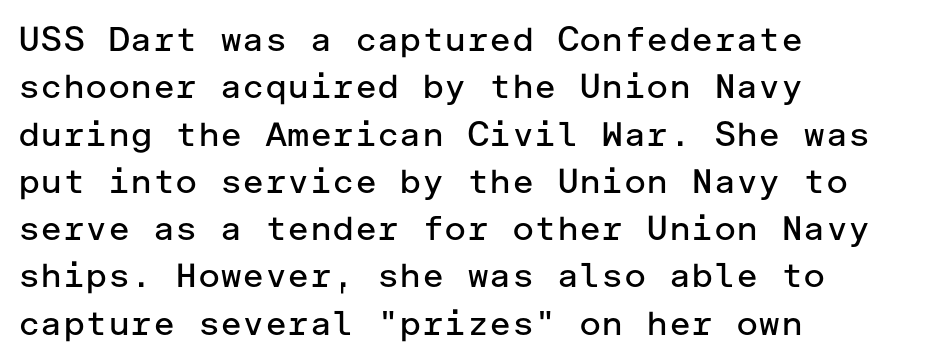
No extra ink here — the face is not bold. Tracking value appears to be zero — textbook default spacing. This block has exactly the height ordinary leading produces. The typography opts for an upright posture over an oblique one. Every row of glyphs begins at an identical x-position on the left. Underline: absent.
